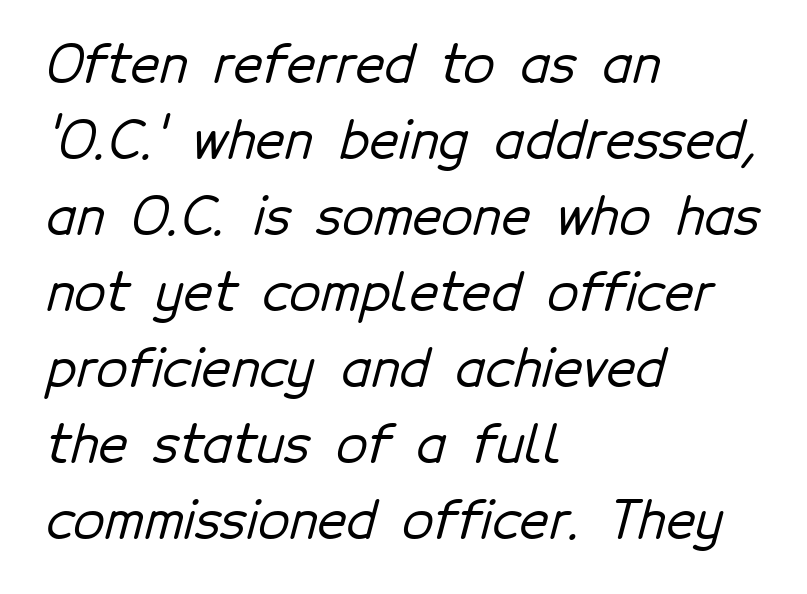
The image shows 51 px sans-serif type; set left-aligned, normal line spacing (1.49x), normal letter spacing, not underlined; low stroke contrast and a medium x-height.
